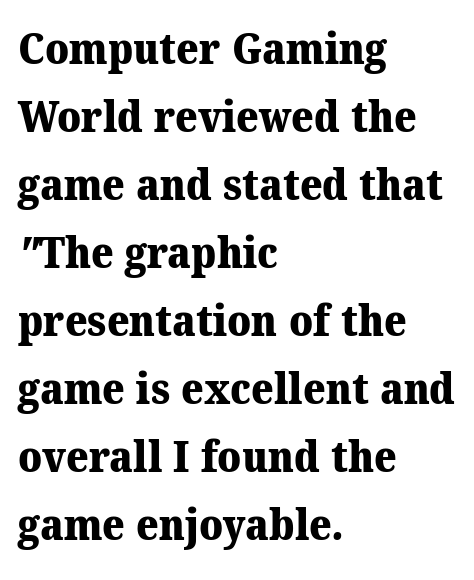
Descender tails drop into unmarked territory. What kind of face is this? One with serifs. Summary of weight: heavy, a full bold. Horizontally, the lines are justified to the leading edge only. Characters follow at the spacing the type designer built in. The passage shown stacks its lines at a standard gap.
